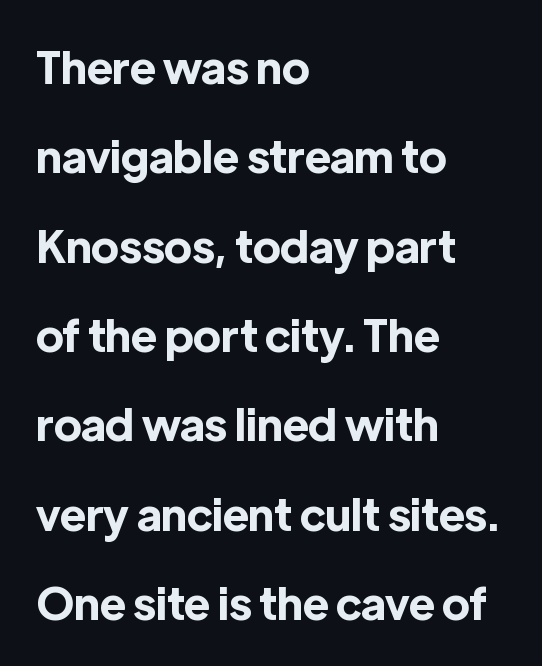
Q: Is the text bold? A: Yes.
Q: Is the text italic (slanted)? A: No, it is upright.
Q: Is the typeface a serif or a sans-serif typeface? A: Sans-serif.
Q: Is the text underlined? A: No.
Q: How is the paragraph aligned? A: Left-aligned.
Q: Is the spacing between letters normal or unusually wide? A: Normal.
Q: Is the spacing between lines tight, normal or loose? A: Loose.
Q: Width (condensed, normal, or wide)? A: Normal.
Q: x-height? A: Medium.
Q: Monospaced? A: No.
